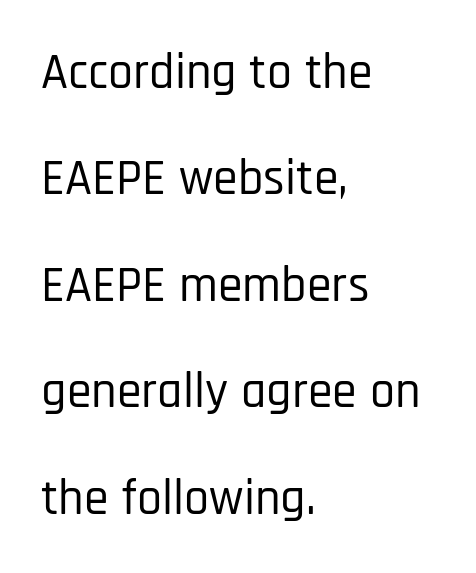
Q: Is the text italic (slanted)? A: No, it is upright.
Q: Is the typeface a serif or a sans-serif typeface? A: Sans-serif.
Q: Is the text underlined? A: No.
Q: How is the paragraph aligned? A: Left-aligned.
Q: Is the spacing between letters normal or unusually wide? A: Normal.
Q: Is the spacing between lines tight, normal or loose? A: Loose.
Q: Width (condensed, normal, or wide)? A: Condensed.
Q: Stroke contrast? A: Low.
Q: x-height? A: Large.
Q: Monospaced? A: No.
